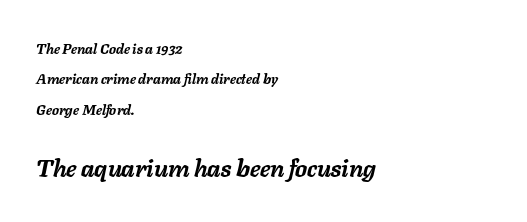
Does the leading feel generous? Absolutely, it's lavish. The following chunk of copy outweighs the initial chunk in type size. The strip under each line holds only bare page. Tracking here is standard; glyphs follow each other at the usual distance. Observe the lean: these are italic letterforms. The sample has been set heavy, in full bold.
